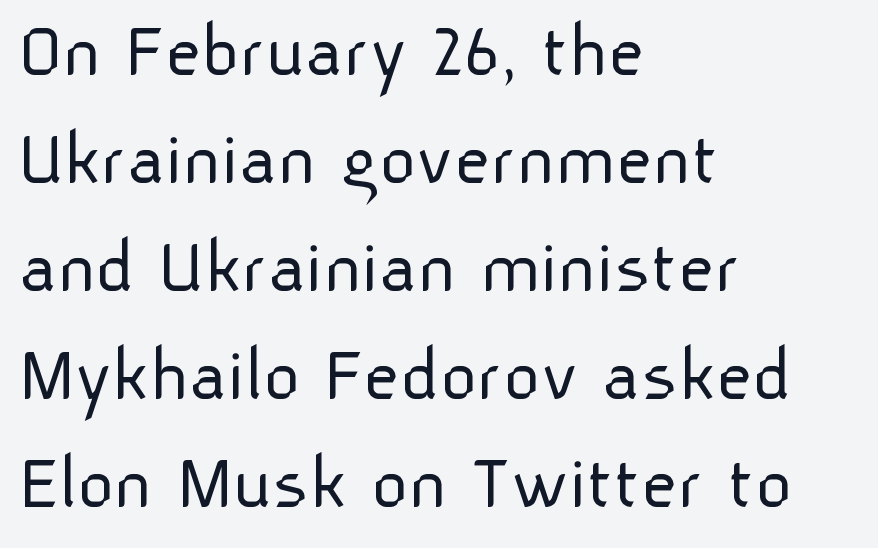
Q: Is the text bold? A: No.
Q: Is the text italic (slanted)? A: No, it is upright.
Q: Is the typeface a serif or a sans-serif typeface? A: Sans-serif.
Q: Is the text underlined? A: No.
Q: How is the paragraph aligned? A: Left-aligned.
Q: Is the spacing between letters normal or unusually wide? A: Normal.
Q: Is the spacing between lines tight, normal or loose? A: Normal.
Q: Width (condensed, normal, or wide)? A: Normal.
Q: Stroke contrast? A: Low.
Q: x-height? A: Medium.
Q: Monospaced? A: No.
